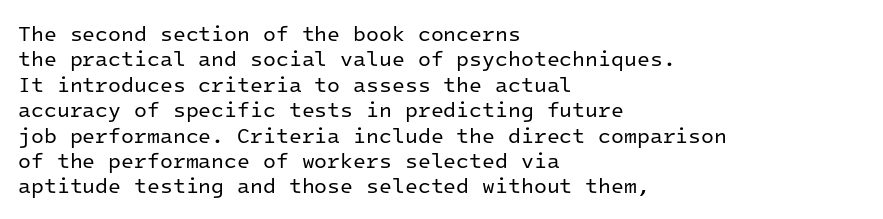
Q: Is the text bold? A: No.
Q: Is the text italic (slanted)? A: No, it is upright.
Q: Is the text underlined? A: No.
Q: How is the paragraph aligned? A: Left-aligned.
Q: Is the spacing between letters normal or unusually wide? A: Normal.
